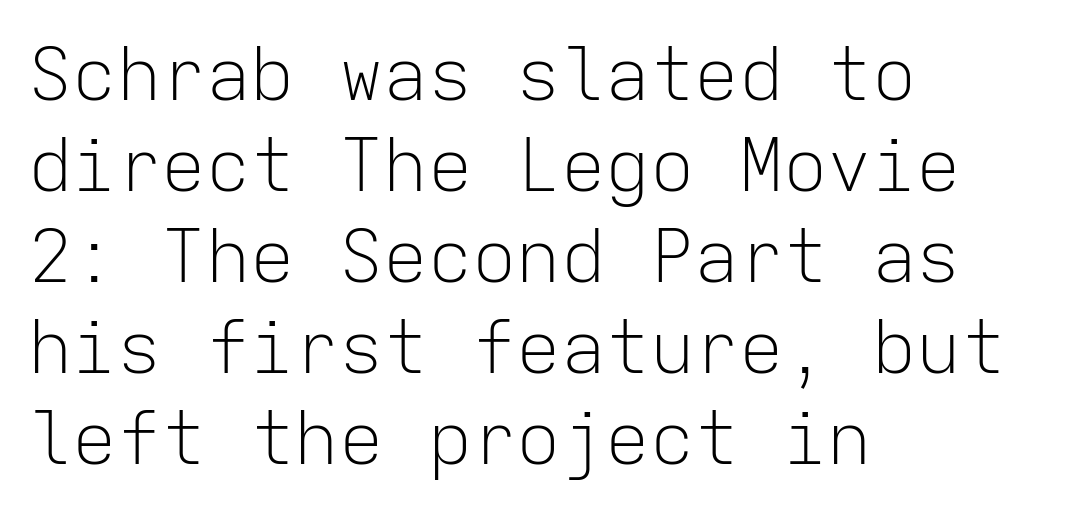
The image shows 74 px light sans-serif type, upright, monospaced; set left-aligned, line spacing 1.23x, normal letter spacing, not underlined; low stroke contrast and a medium x-height.
